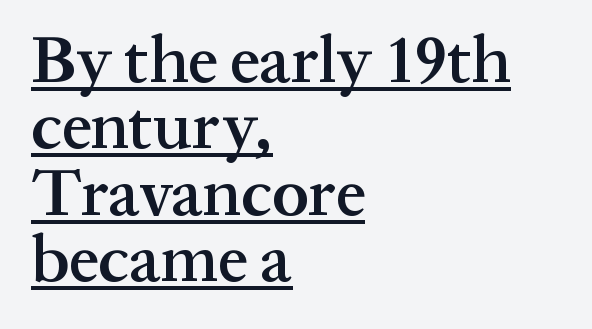
Is there any slant? The stems are plumb. Does extra space separate the letters? No, they use regular spacing. Are there feet on the stems? There are — it's a serif. Reading down the block, your eye returns to a fixed left position each line. Heft: intermediate — a semibold.
